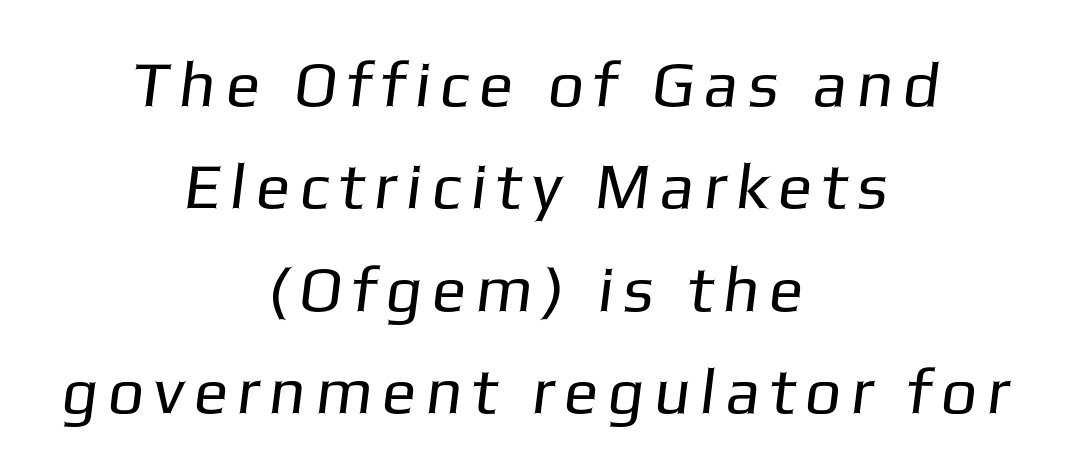
The image shows 64 px regular-weight sans-serif type; set centered, normal line spacing (1.6x), not underlined; low stroke contrast and a medium x-height.
